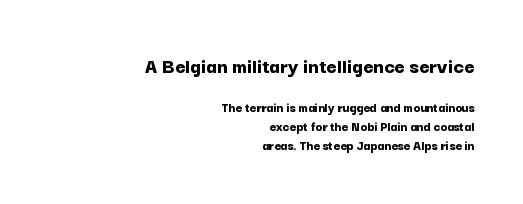
{"italic": "no", "bold": "yes", "underline": "no", "align": "right", "line_spacing": "normal", "line_spacing_ratio": 1.36, "letter_spacing": "normal", "letter_spacing_em": 0.0, "larger_block": "first", "size_ratio": 1.57, "glyph_px": 22}
